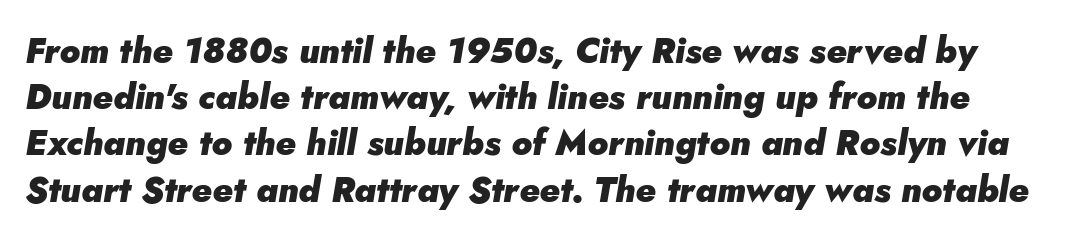
Honestly, the letter spacing is just normal — you wouldn't notice it. Typesetter's note: full bold, strokes at maximum text heaviness. The specimen reads as italic at a glance. Successive baselines arrive at the customary interval.
